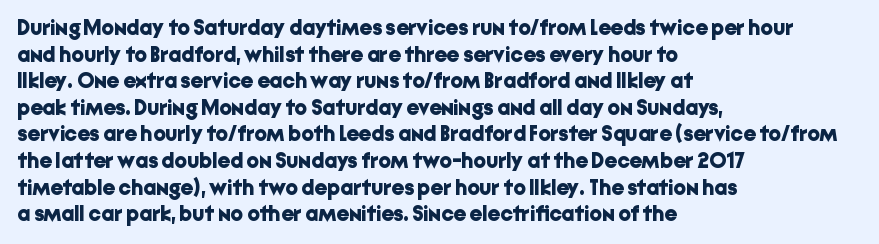
{"italic": "no", "bold": "yes", "underline": "no", "align": "left", "line_spacing_ratio": 1.21, "letter_spacing": "normal", "letter_spacing_em": 0.0, "glyph_px": 22}
